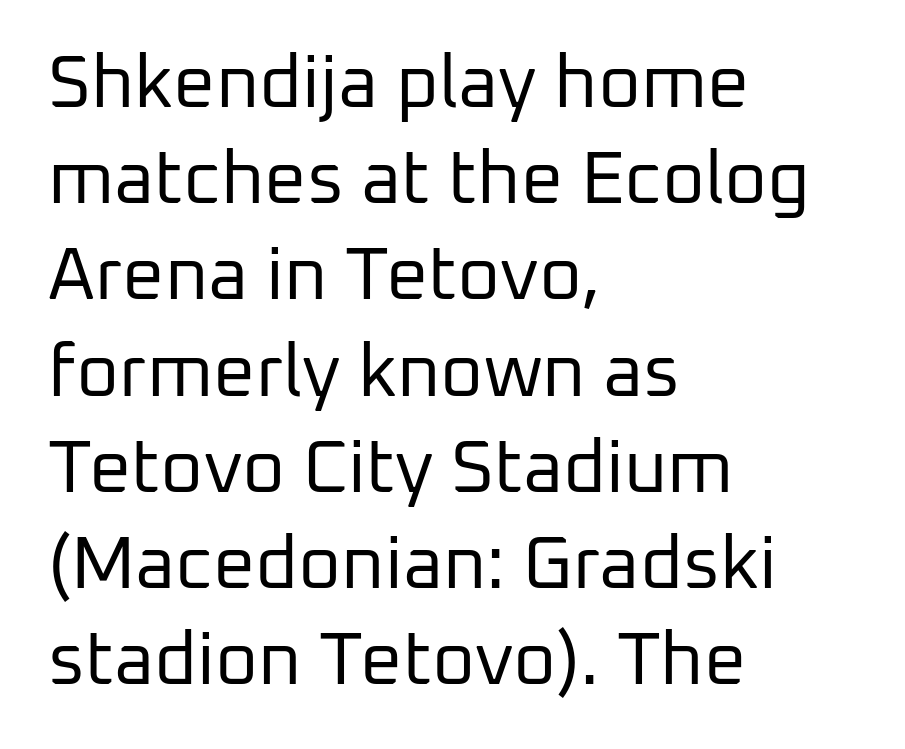
{"serif": "no", "italic": "no", "bold": "no", "weight": "regular", "width": "normal", "stroke_contrast": "low", "x_height": "medium", "monospaced": "no", "underline": "no", "align": "left", "line_spacing": "normal", "line_spacing_ratio": 1.3, "letter_spacing": "normal", "letter_spacing_em": 0.0, "glyph_px": 74}
